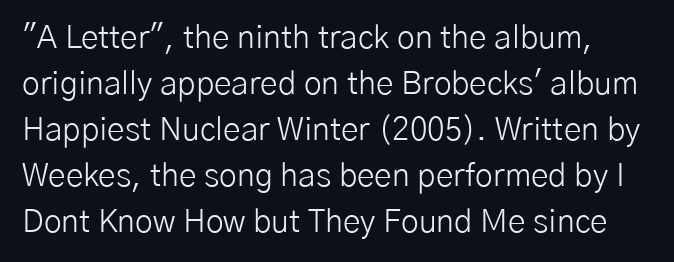
Nobody drew a line under any word here. The rows are spaced the way most documents space them. Do the characters align in a grid? No, the font is proportional. The tracking reads as untouched default to a designer's eye. Serifs: no, the terminals of the letterforms are clean. The font is comparable to plain body text, perhaps lighter.
